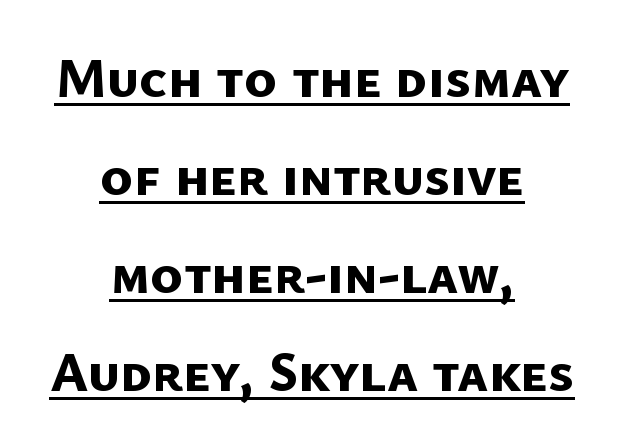
{"serif": "no", "bold": "yes", "weight": "bold", "width": "normal", "stroke_contrast": "low", "x_height": "medium", "monospaced": "no", "underline": "yes", "align": "center", "line_spacing_ratio": 1.75, "letter_spacing": "normal", "letter_spacing_em": 0.0, "glyph_px": 56}
